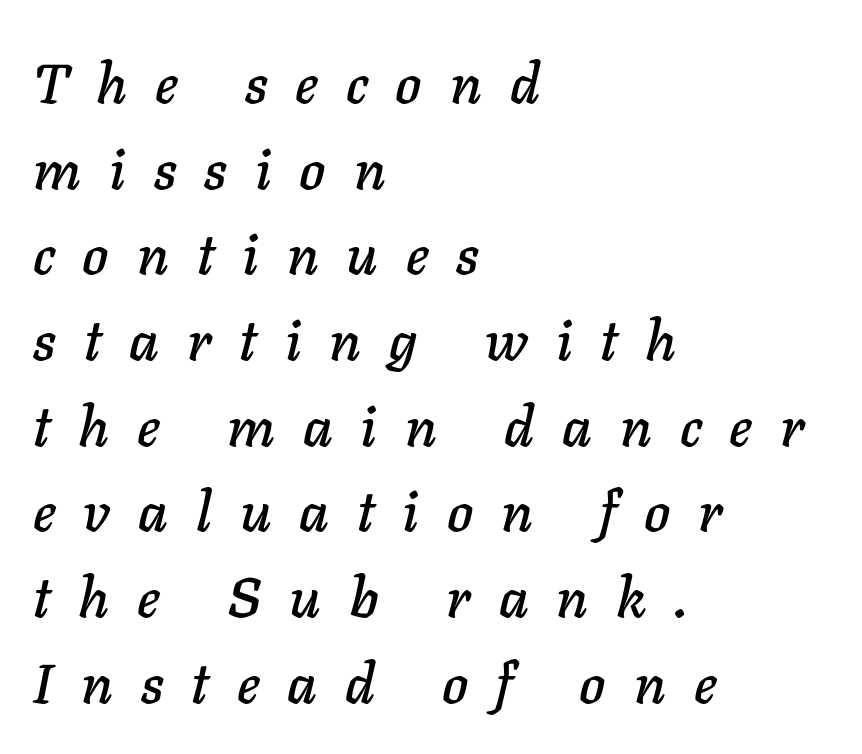
Honestly, the row spacing looks completely unremarkable. Character widths vary here, with narrow letters taking less room than wide ones. Every row of glyphs begins at an identical x-position on the left. In terms of posture, this sample is oblique. This rendering features lettering with no underline. You could only call the tracking loose — the letters float apart.
